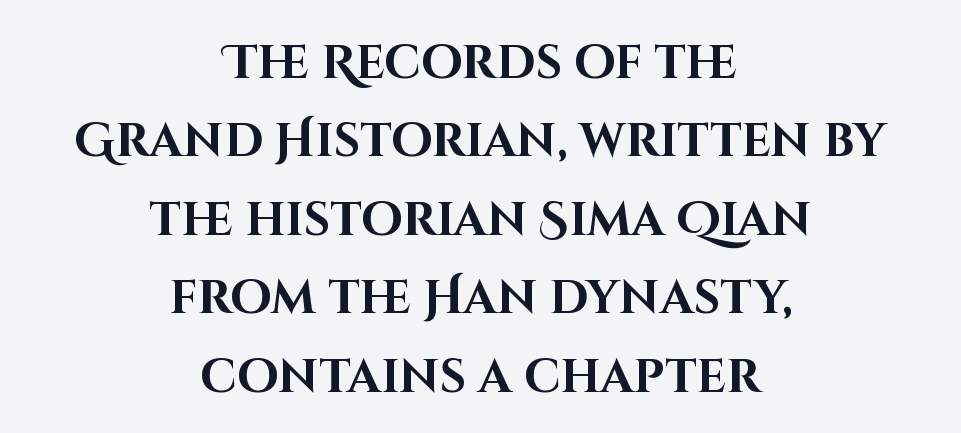
Q: Is the text bold? A: Yes.
Q: Is the text italic (slanted)? A: No, it is upright.
Q: Is the typeface a serif or a sans-serif typeface? A: Sans-serif.
Q: Is the text underlined? A: No.
Q: How is the paragraph aligned? A: Centered.
Q: Is the spacing between letters normal or unusually wide? A: Normal.
Q: Is the spacing between lines tight, normal or loose? A: Normal.
Q: Width (condensed, normal, or wide)? A: Normal.
Q: Stroke contrast? A: High.
Q: x-height? A: Large.
Q: Monospaced? A: No.
